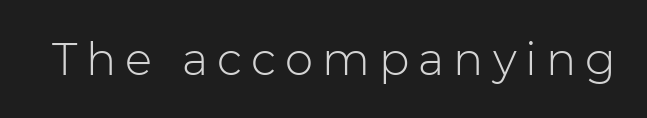
Q: Is the text bold? A: No.
Q: Is the text italic (slanted)? A: No, it is upright.
Q: Is the typeface a serif or a sans-serif typeface? A: Sans-serif.
Q: Is the text underlined? A: No.
Q: Is the spacing between letters normal or unusually wide? A: Unusually wide.
Q: Width (condensed, normal, or wide)? A: Normal.
Q: Stroke contrast? A: Low.
Q: x-height? A: Medium.
Q: Monospaced? A: No.
